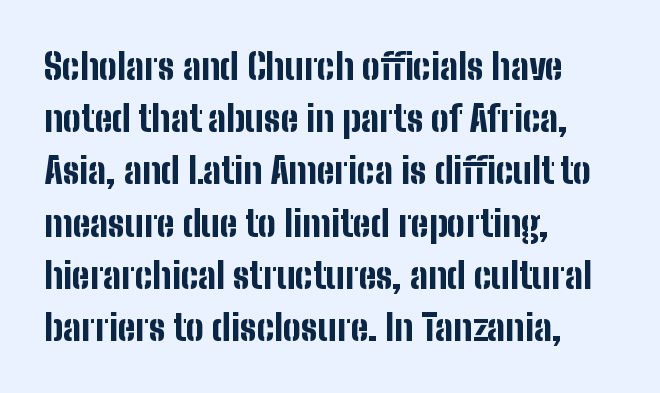
The face used here is rendered with its standard letterfit. The face used here has the dense, thick strokes of a bold. Does the lettering tilt? It doesn't — this is upright. Baseline-to-baseline distance is the conventional proportion of letter height. These lines are composed in type without serifs. Where is the straight margin? On the left.
